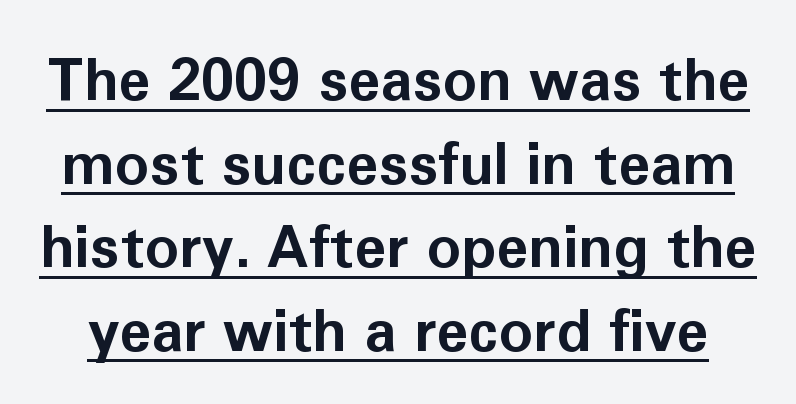
This sample carries an underscore along the baseline area. Examine the stroke ends and you'll find no serifs. Caption: bold face, heavy strokes. Each letter keeps its own natural width here, so spacing adapts to shape. Line spacing here is normal. It's the straight-up-and-down kind of type.
